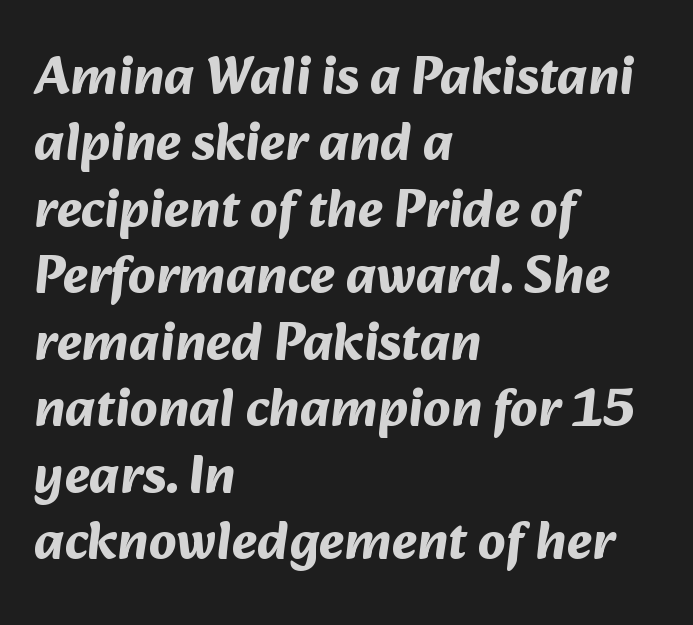
The image shows 54 px bold sans-serif type; set left-aligned, line spacing 1.23x, normal letter spacing, not underlined; medium stroke contrast and a medium x-height.
